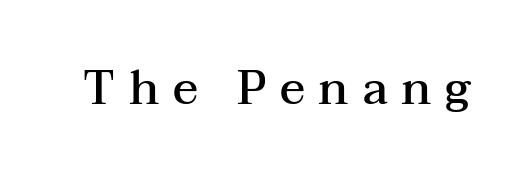
Q: Is the text bold? A: Semi-bold.
Q: Is the text italic (slanted)? A: No, it is upright.
Q: Is the typeface a serif or a sans-serif typeface? A: Serif.
Q: Is the text underlined? A: No.
Q: Is the spacing between letters normal or unusually wide? A: Unusually wide.
Q: Width (condensed, normal, or wide)? A: Wide.
Q: Stroke contrast? A: Medium.
Q: x-height? A: Medium.
Q: Monospaced? A: No.
